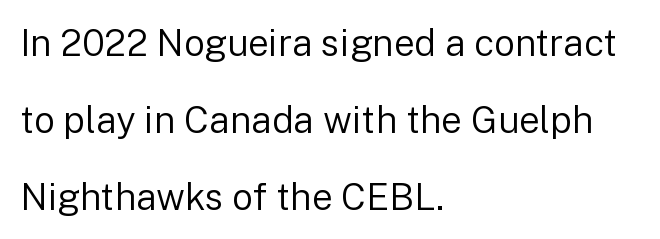
The image shows 37 px regular-weight sans-serif type, upright; set left-aligned, loose line spacing (2.08x), normal letter spacing, not underlined; low stroke contrast and a medium x-height.
